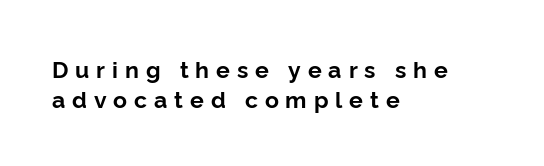
Q: Is the text bold? A: Yes.
Q: Is the text italic (slanted)? A: No, it is upright.
Q: Is the text underlined? A: No.
Q: How is the paragraph aligned? A: Left-aligned.
Q: Is the spacing between letters normal or unusually wide? A: Unusually wide.
Q: Is the spacing between lines tight, normal or loose? A: Normal.
